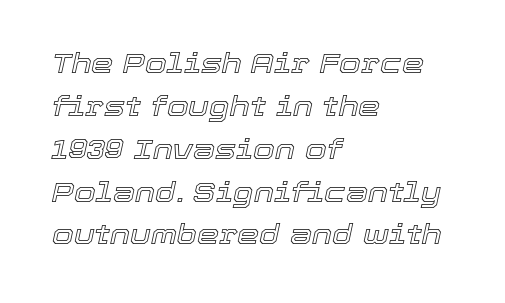
{"italic": "yes", "lean": "right", "slant_degrees": 12, "width": "normal", "x_height": "medium", "monospaced": "no", "underline": "no", "align": "left", "line_spacing": "normal", "line_spacing_ratio": 1.53, "letter_spacing": "normal", "letter_spacing_em": 0.0, "glyph_px": 28}
